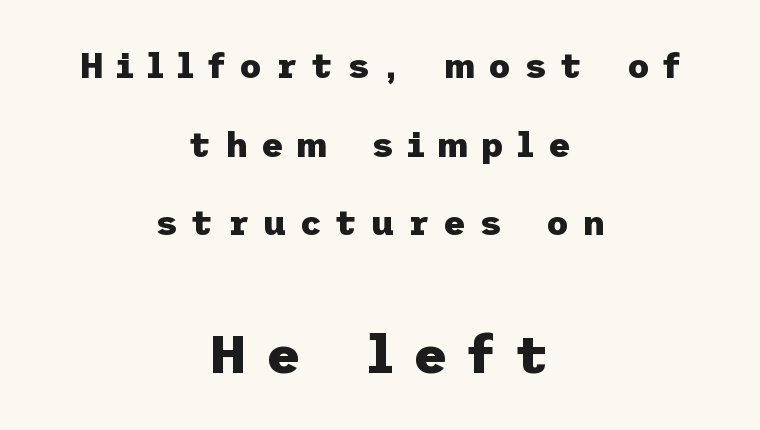
Q: Is the text bold? A: Yes.
Q: Is the text italic (slanted)? A: No, it is upright.
Q: Is the typeface a serif or a sans-serif typeface? A: Sans-serif.
Q: Is the text underlined? A: No.
Q: How is the paragraph aligned? A: Centered.
Q: Is the spacing between letters normal or unusually wide? A: Unusually wide.
Q: Is the spacing between lines tight, normal or loose? A: Loose.
Q: Which block of text is set in a larger size, the first (top) or the second (bottom)? A: The second (bottom) one.
Q: Width (condensed, normal, or wide)? A: Normal.
Q: Stroke contrast? A: Low.
Q: x-height? A: Medium.
